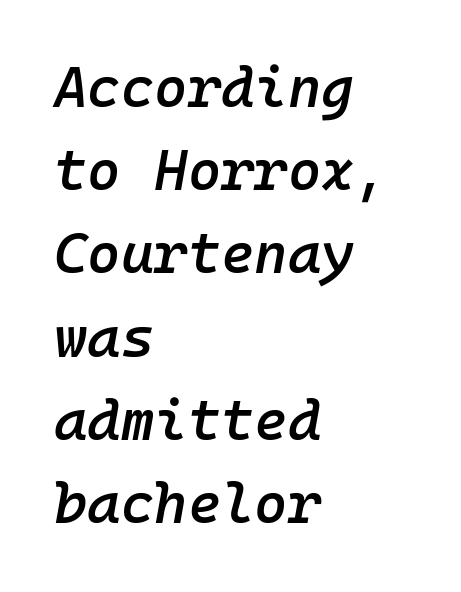
The image shows 57 px semibold type, italic (leaning right), monospaced; set left-aligned, normal line spacing (1.46x), normal letter spacing, not underlined; low stroke contrast and a medium x-height.
